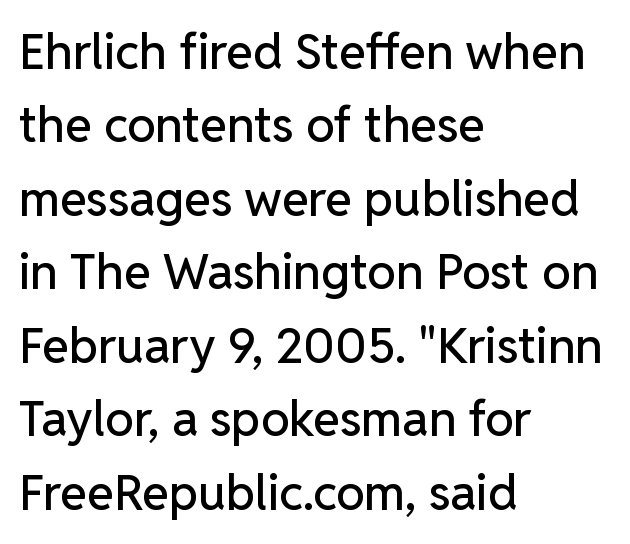
The image shows 49 px sans-serif type, upright; set left-aligned, normal line spacing (1.5x), normal letter spacing, not underlined; low stroke contrast and a medium x-height.
